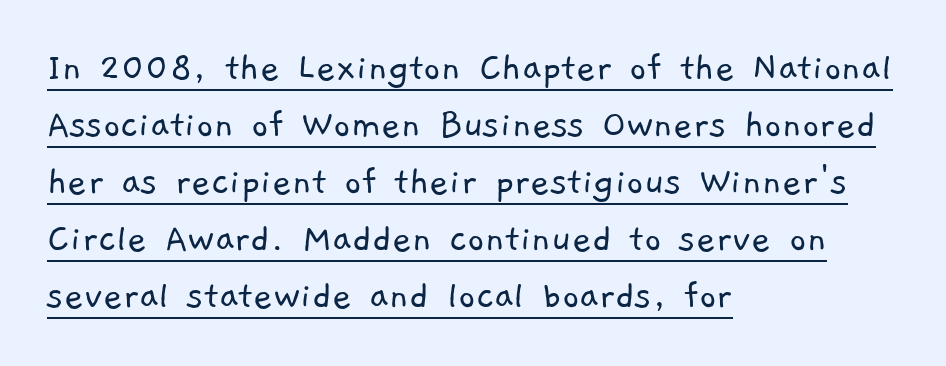
{"serif": "no", "bold": "no", "weight": "light", "width": "normal", "stroke_contrast": "low", "x_height": "medium", "monospaced": "no", "underline": "yes", "align": "left", "line_spacing": "normal", "line_spacing_ratio": 1.36, "letter_spacing": "normal", "letter_spacing_em": 0.0, "glyph_px": 42}
